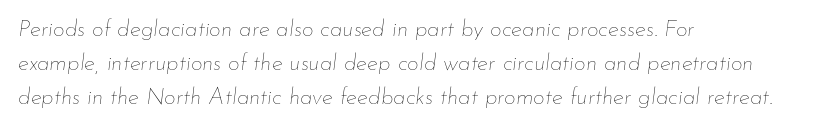
Descender tails drop into unmarked territory. Letter spacing: default. Compared with typical paragraphs, the rows here are spaced about the same. A classic flush-left, rag-right setting is used for this passage. It's the slanting kind of type. Is the stroke heavy? The answer is a plain regular-or-lighter.
